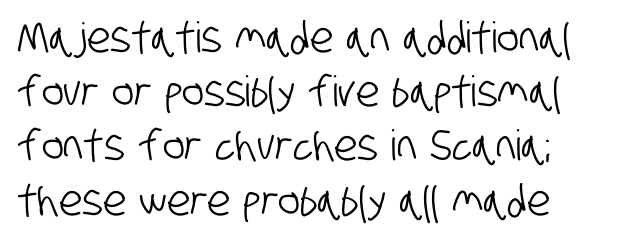
Q: Is the typeface a serif or a sans-serif typeface? A: Sans-serif.
Q: Is the text underlined? A: No.
Q: Is the spacing between letters normal or unusually wide? A: Normal.
Q: Is the spacing between lines tight, normal or loose? A: Normal.
Q: Width (condensed, normal, or wide)? A: Condensed.
Q: Stroke contrast? A: Low.
Q: x-height? A: Large.
Q: Monospaced? A: No.
